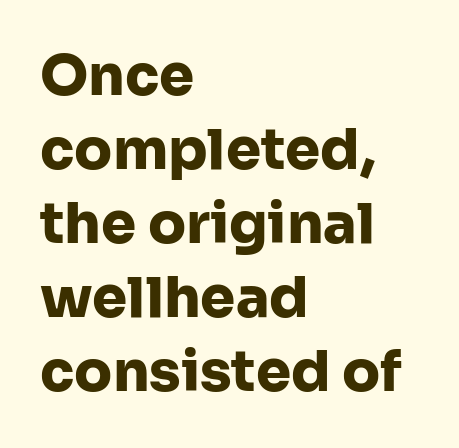
{"serif": "no", "italic": "no", "bold": "yes", "weight": "heavy", "width": "normal", "stroke_contrast": "low", "x_height": "medium", "monospaced": "no", "underline": "no", "align": "left", "line_spacing": "normal", "line_spacing_ratio": 1.32, "letter_spacing": "normal", "letter_spacing_em": 0.0, "glyph_px": 56}
